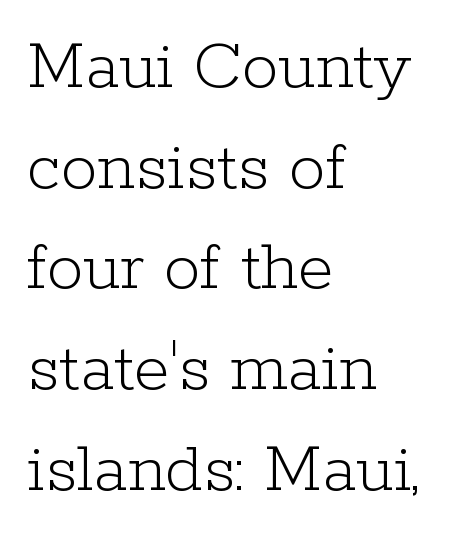
The image shows 73 px light serif type, upright; set left-aligned, normal line spacing (1.38x), normal letter spacing, not underlined; low stroke contrast and a medium x-height.
